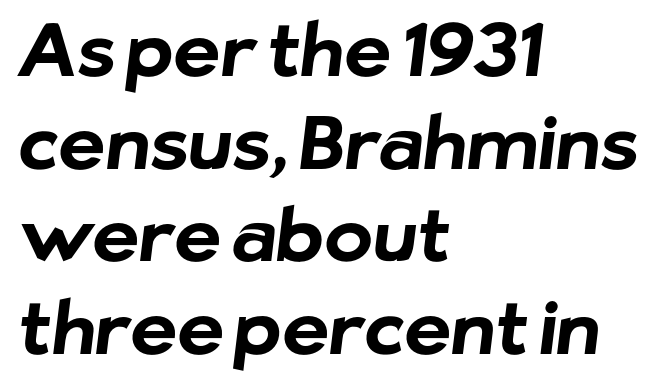
Q: Is the text bold? A: Yes.
Q: Is the typeface a serif or a sans-serif typeface? A: Sans-serif.
Q: Is the text underlined? A: No.
Q: How is the paragraph aligned? A: Left-aligned.
Q: Is the spacing between letters normal or unusually wide? A: Normal.
Q: Is the spacing between lines tight, normal or loose? A: Normal.
Q: Width (condensed, normal, or wide)? A: Normal.
Q: Stroke contrast? A: Low.
Q: x-height? A: Medium.
Q: Monospaced? A: No.
